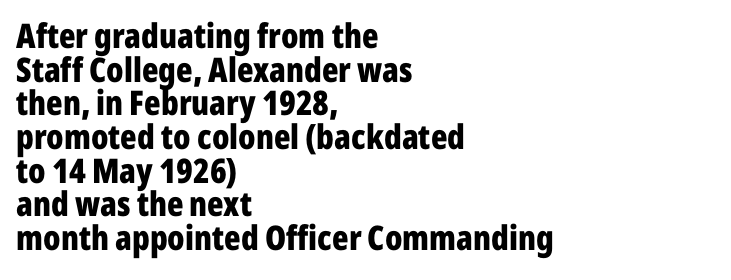
The paragraph has a hard left edge and a soft right edge. Strokes here are thick enough to call this a true bold. In terms of posture, this sample is upright. Regarding leading, the lines here are crowded together. This is sans-serif lettering, the kind often seen on screens and signage. The tracking reads as untouched default to a designer's eye.
